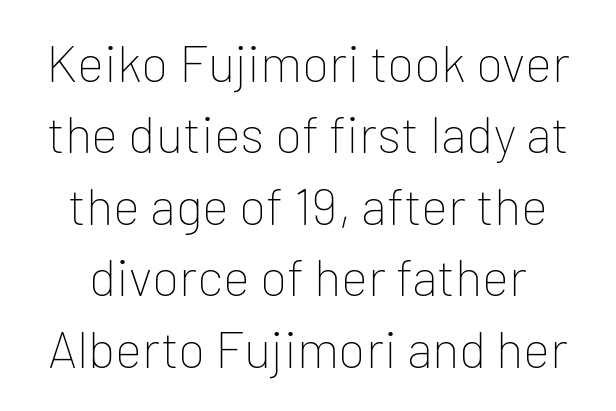
A typesetter would mark this as roman, not italic. Weight: not bold — regular or lighter. Students, note that the glyphs here touch the page at normal intervals. The designer went with a sans here, leaving each stem footless. The passage shown is typed in a proportional face where columns would drift.
